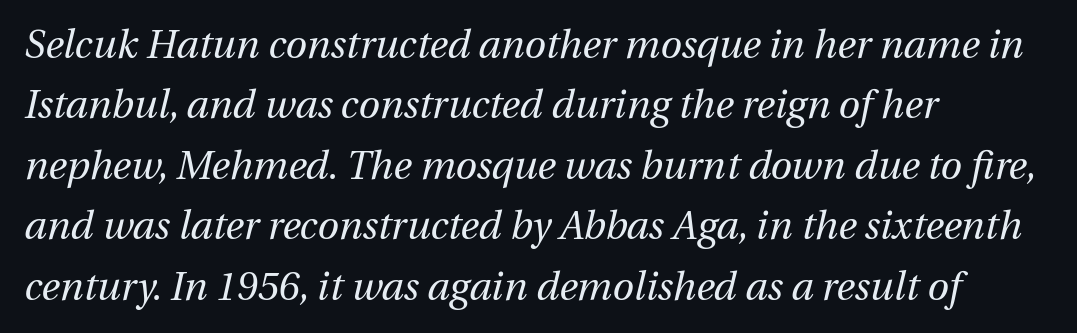
{"italic": "yes", "lean": "right", "slant_degrees": 12, "bold": "no", "weight": "regular", "width": "normal", "stroke_contrast": "medium", "x_height": "medium", "monospaced": "no", "underline": "no", "align": "left", "line_spacing": "normal", "line_spacing_ratio": 1.55, "letter_spacing": "normal", "letter_spacing_em": 0.0, "glyph_px": 39}
